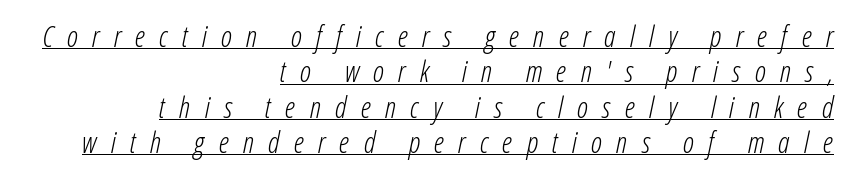
Q: Is the text bold? A: No.
Q: Is the text italic (slanted)? A: Yes, it leans right by about 12 degrees.
Q: Is the text underlined? A: Yes.
Q: How is the paragraph aligned? A: Right-aligned.
Q: Is the spacing between letters normal or unusually wide? A: Unusually wide.
Q: Width (condensed, normal, or wide)? A: Condensed.
Q: Stroke contrast? A: Low.
Q: x-height? A: Medium.
Q: Monospaced? A: No.
